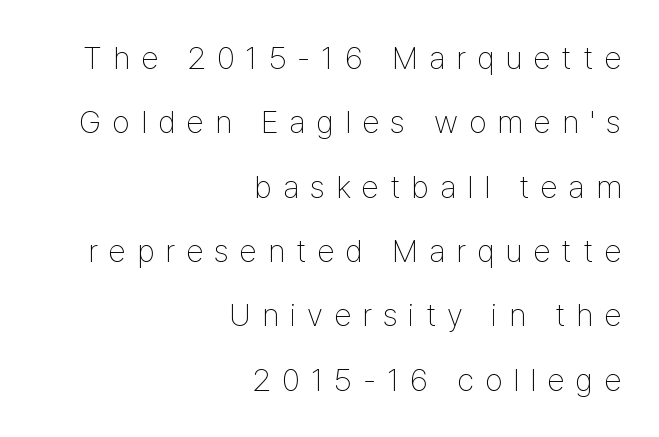
{"serif": "no", "italic": "no", "bold": "no", "weight": "thin", "width": "condensed", "stroke_contrast": "low", "x_height": "medium", "monospaced": "no", "underline": "no", "align": "right", "line_spacing": "loose", "line_spacing_ratio": 2.01, "letter_spacing": "wide", "letter_spacing_em": 0.34, "glyph_px": 32}
